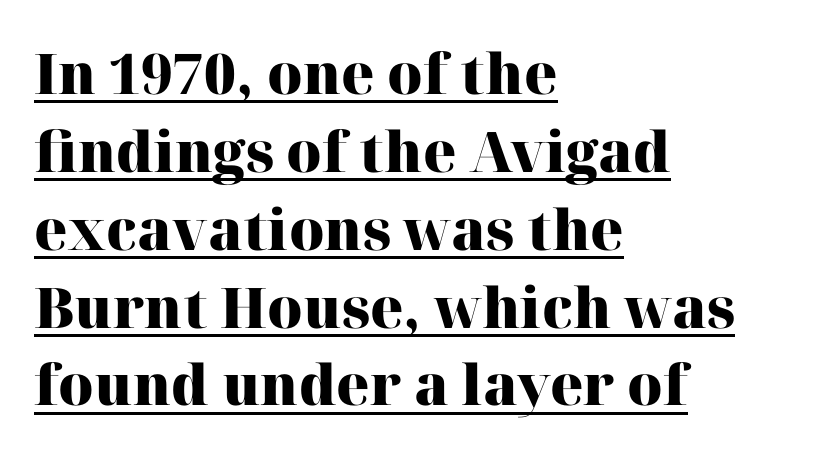
Does the lettering tilt? It doesn't — this is upright. Regarding leading, the lines here are spaced in the standard way. The type family on display is of the serif kind. The rendering uses a bold face; every stroke is thick and dark. In terms of letterspacing, this is plain default setting. In designer terms, the underline attribute is active on this setting.
